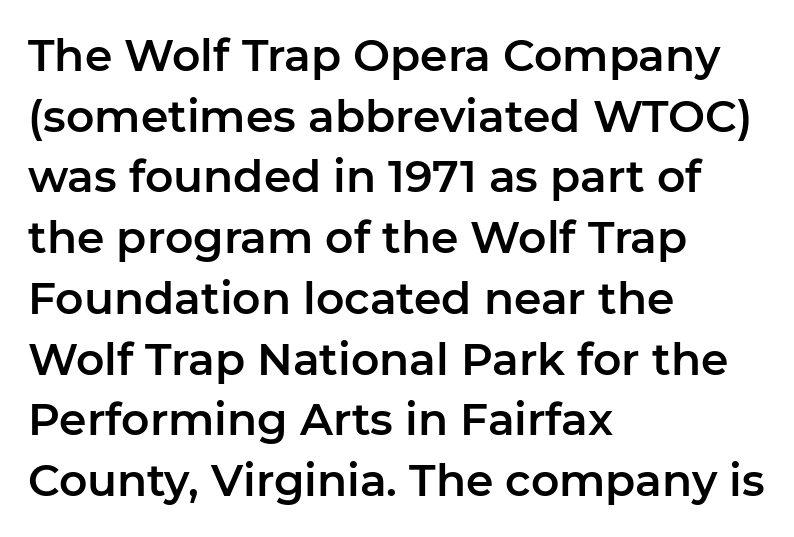
{"serif": "no", "italic": "no", "width": "normal", "stroke_contrast": "low", "x_height": "medium", "monospaced": "no", "underline": "no", "align": "left", "line_spacing": "normal", "line_spacing_ratio": 1.38, "letter_spacing": "normal", "letter_spacing_em": 0.0, "glyph_px": 44}
